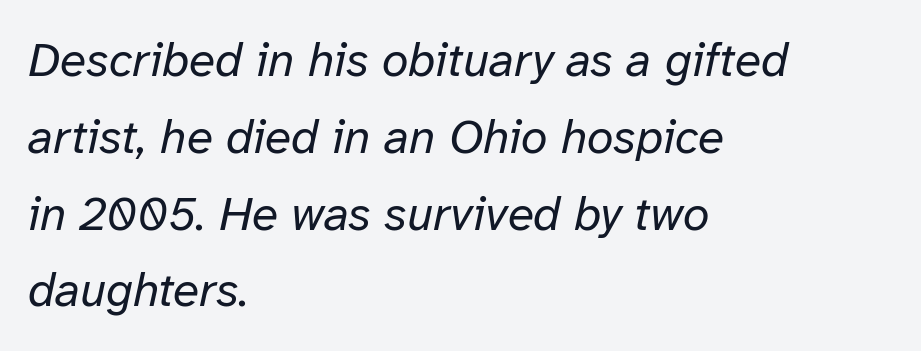
The face looks like a standard text weight, possibly lighter. The ragged edge is on the right, which tells us the setting is flush left. The passage shown is not underscored anywhere. This rendering leaves character spacing at its baseline value. Spacing verdict: proportional, widths tailored to each character. When letters slant like this, we call the style italic.
